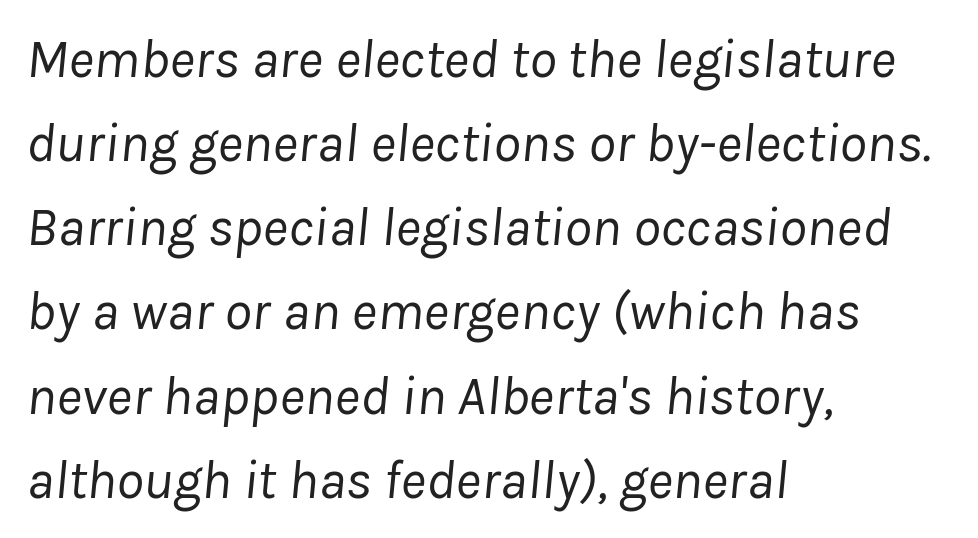
The image shows 55 px regular-weight type, italic (leaning right); set left-aligned, normal line spacing (1.53x), normal letter spacing, not underlined; low stroke contrast and a medium x-height.
